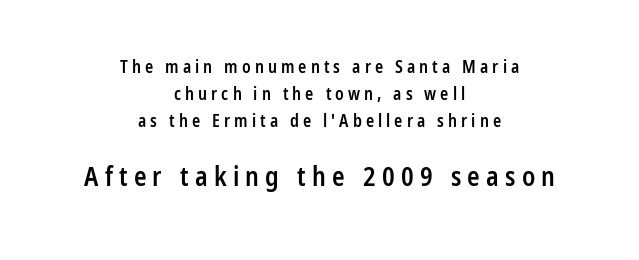
Check under the words: just untouched page. This rendering widens character spacing well past its baseline value. Strokes here are thickened, but only to semibold level. One-word summary of the alignment: center. This layout puts the modest block above and the oversized block below. The letters stand upright; this is a roman face.
